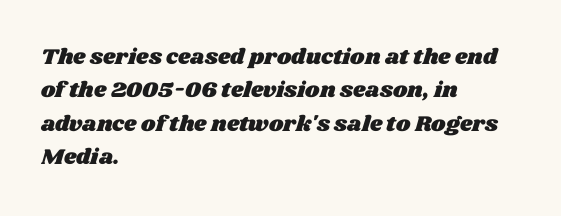
Q: Is the text underlined? A: No.
Q: How is the paragraph aligned? A: Left-aligned.
Q: Is the spacing between letters normal or unusually wide? A: Normal.
Q: Is the spacing between lines tight, normal or loose? A: Normal.
